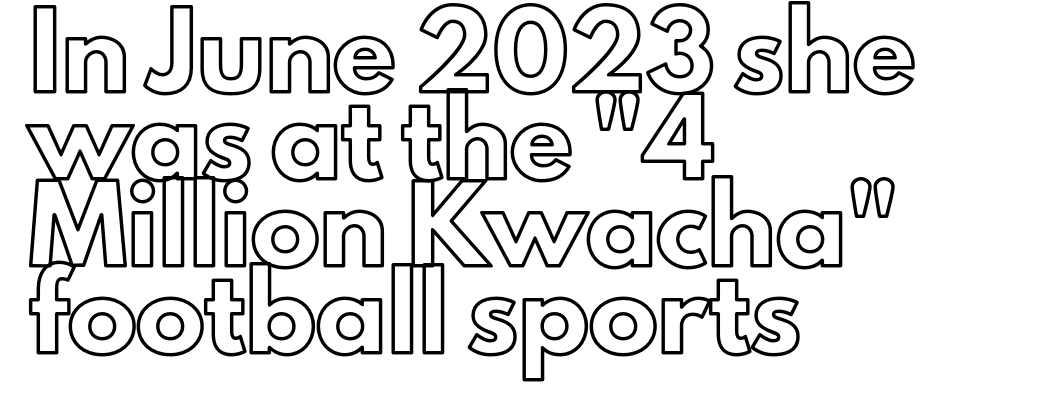
Q: Is the text italic (slanted)? A: No, it is upright.
Q: Is the text underlined? A: No.
Q: How is the paragraph aligned? A: Left-aligned.
Q: Is the spacing between letters normal or unusually wide? A: Normal.
Q: Is the spacing between lines tight, normal or loose? A: Normal.
Q: Width (condensed, normal, or wide)? A: Normal.
Q: x-height? A: Small.
Q: Monospaced? A: No.
